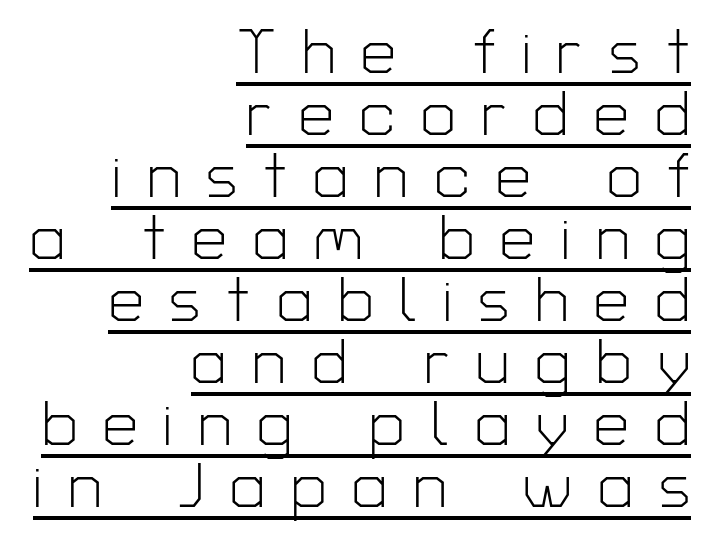
Q: Is the text bold? A: No.
Q: Is the text italic (slanted)? A: No, it is upright.
Q: Is the typeface a serif or a sans-serif typeface? A: Sans-serif.
Q: Is the text underlined? A: Yes.
Q: How is the paragraph aligned? A: Right-aligned.
Q: Is the spacing between letters normal or unusually wide? A: Unusually wide.
Q: Is the spacing between lines tight, normal or loose? A: Tight.
Q: Width (condensed, normal, or wide)? A: Normal.
Q: Stroke contrast? A: Low.
Q: x-height? A: Medium.
Q: Monospaced? A: No.
